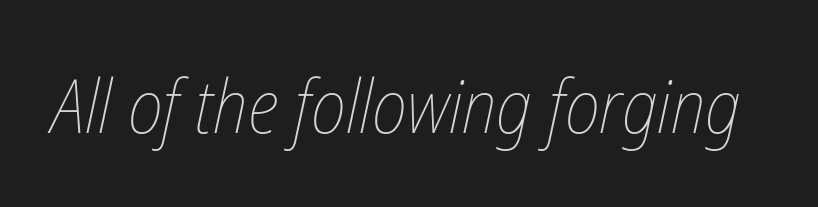
Every character sits at an angle, as italics do. The passage shown is typed in a proportional face where columns would drift. Any mark beneath the type? The region is blank. These glyphs show unthickened strokes, regular width or finer. Between one letter and the next there's only the usual sliver of space.
